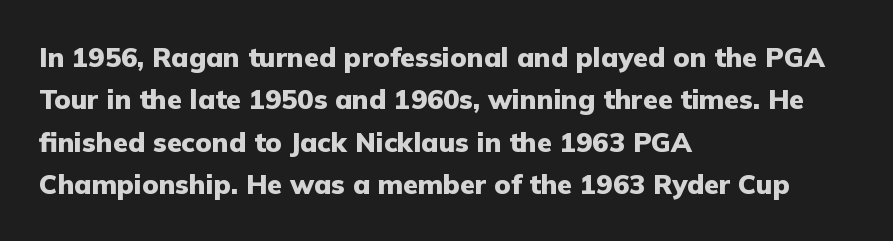
The axis of the letterforms is exactly vertical. The passage is arranged the way most books set body copy — flush left. Beneath every word, the page is bare. Summary of weight: heavy, a full bold. In terms of leading, this rendering sits right in the middle.
